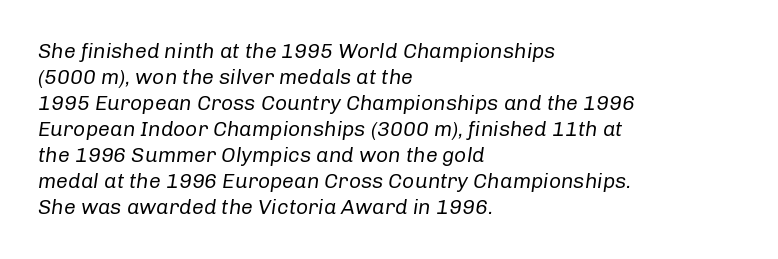
These lines keep a tight, regular rhythm from letter to letter. The typesetting does not lean heavy: it is not bold. Each row of text sits above clean, open space. Visually the block forms a straight wall on the left and a jagged coastline on the right. The passage shown leans; its letterforms are oblique.
